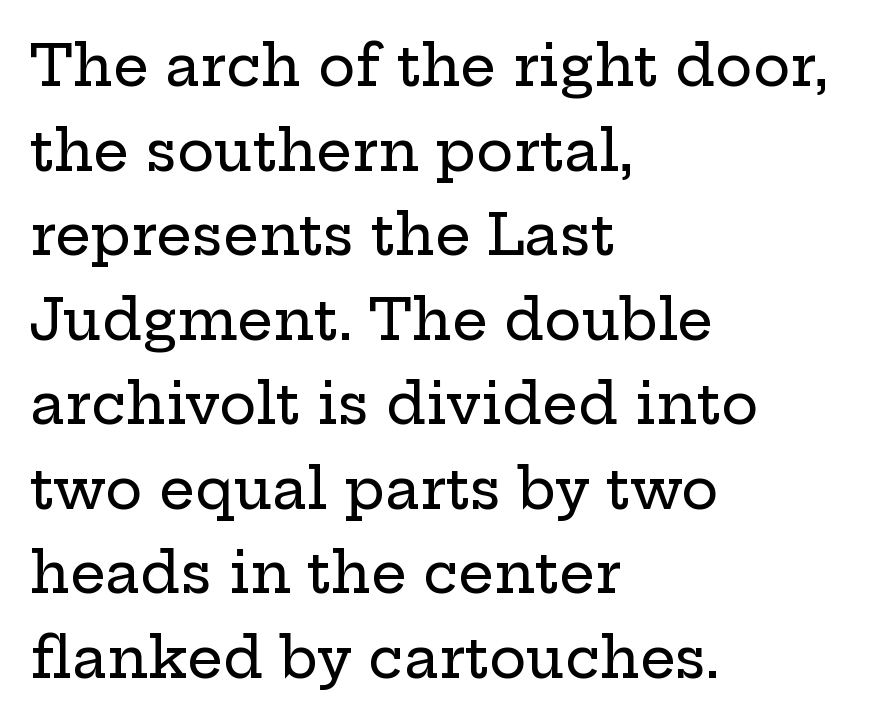
The image shows 56 px wide serif type, upright; set left-aligned, normal line spacing (1.51x), normal letter spacing, not underlined; low stroke contrast and a medium x-height.
